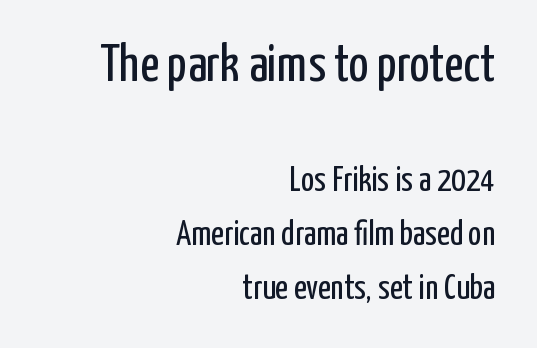
This rendering features lettering with no underline. The font's upright variant was chosen for this text. Leading matches the norm, producing a regular column. The upper block of text is set noticeably larger than the block beneath it. No letter is thick-stroked: the sample isn't bold. Character widths vary here, with narrow letters taking less room than wide ones.
